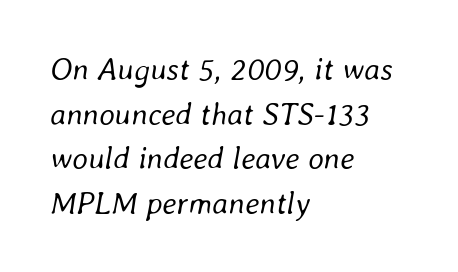
In CSS terms this would be text-align: left. Honestly, the letter spacing is just normal — you wouldn't notice it. Successive baselines arrive at the customary interval. Weight: not bold — regular or lighter. A clean baseline with only descenders dipping below it.
